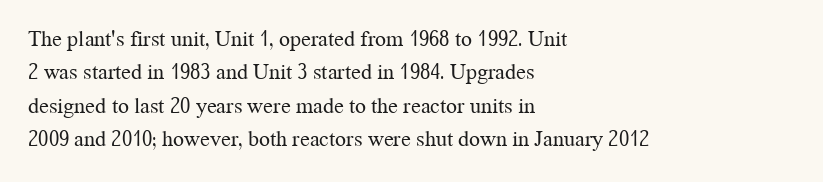
The image shows 22 px text type, upright; set left-aligned, normal line spacing (1.52x), normal letter spacing, not underlined.
